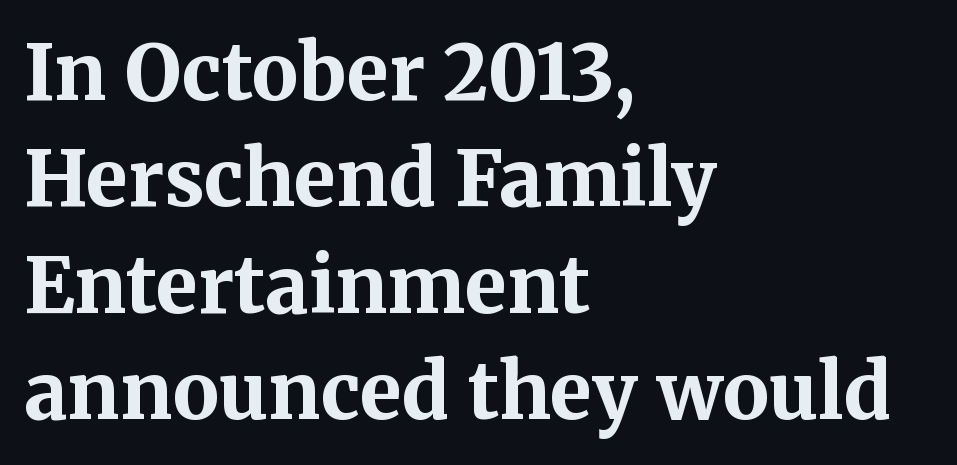
The leading is moderate, giving the passage an even texture. The text block is weighted toward the left margin, trailing off unevenly rightward. This sample has the flowing, uneven cadence of proportional lettering. Heavy, bold letterforms. Yep, those are serifs on the letters. Compared with typical body copy, the letter spacing here is the same.
